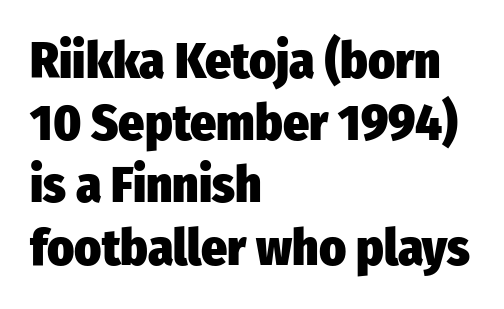
The image shows 51 px heavy, condensed sans-serif type, upright; set left-aligned, line spacing 1.22x, normal letter spacing, not underlined; low stroke contrast and a medium x-height.
